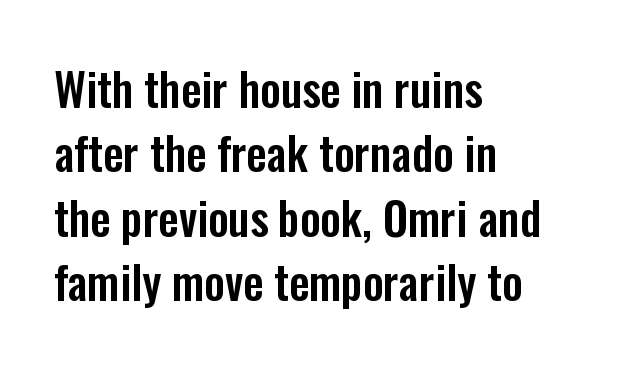
{"serif": "no", "italic": "no", "width": "condensed", "stroke_contrast": "low", "x_height": "medium", "monospaced": "no", "underline": "no", "align": "left", "line_spacing": "normal", "line_spacing_ratio": 1.43, "letter_spacing": "normal", "letter_spacing_em": 0.0, "glyph_px": 45}
